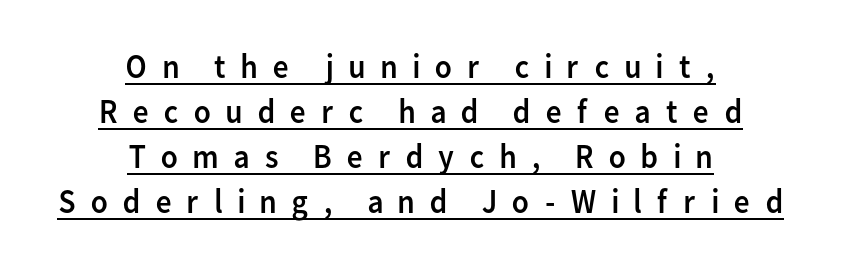
This sample has the flowing, uneven cadence of proportional lettering. Between one letter and the next there's a generous, obvious gap. This sample uses a sans-serif face. A baseline rule has been typeset under these characters. The lines in this sample share a center point and differ in where they start and stop. The line-height multiplier appears to be the usual default.
